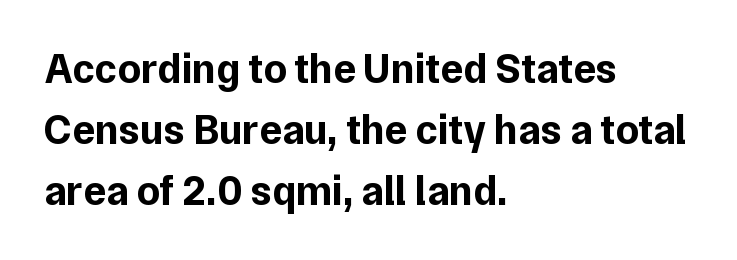
The image shows 42 px bold sans-serif type, upright; set left-aligned, normal line spacing (1.45x), normal letter spacing, not underlined; low stroke contrast and a medium x-height.
